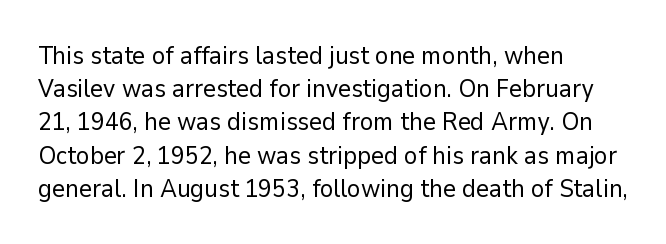
These lines sit exactly where default settings would place them. Decoration check: the copy has no underline. The typeface has the unassuming heft of standard copy or less. Horizontal alignment here is leftward, the default for most running prose.
